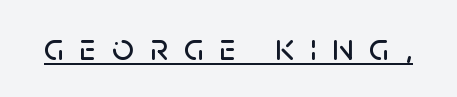
A rule runs beneath these lines of type. The characters display no serif detailing; their extremities are plain. Between one letter and the next there's a generous, obvious gap. The lettering stays uniformly vertical, giving the passage a roman look. These lines are rendered in a variable-pitch font.
